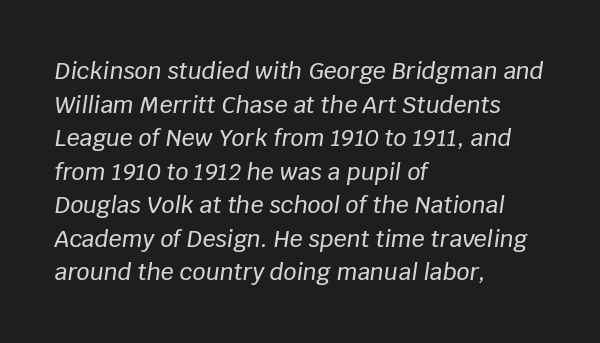
{"italic": "yes", "lean": "right", "slant_degrees": 8, "underline": "no", "align": "left", "line_spacing": "normal", "line_spacing_ratio": 1.46, "letter_spacing": "normal", "letter_spacing_em": 0.0, "glyph_px": 23}
